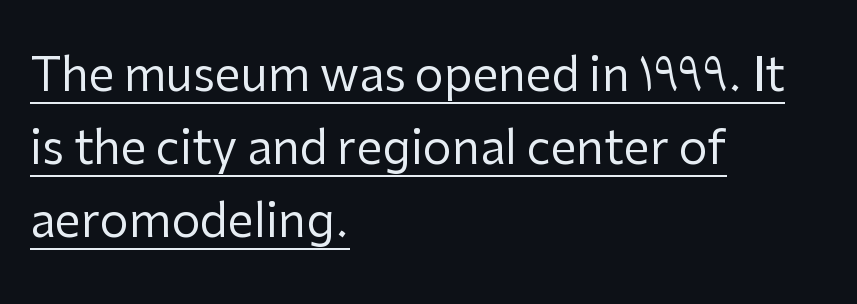
{"serif": "no", "italic": "no", "bold": "no", "weight": "regular", "width": "normal", "stroke_contrast": "low", "x_height": "medium", "monospaced": "no", "underline": "yes", "align": "left", "line_spacing": "normal", "line_spacing_ratio": 1.59, "letter_spacing": "normal", "letter_spacing_em": 0.0, "glyph_px": 46}
